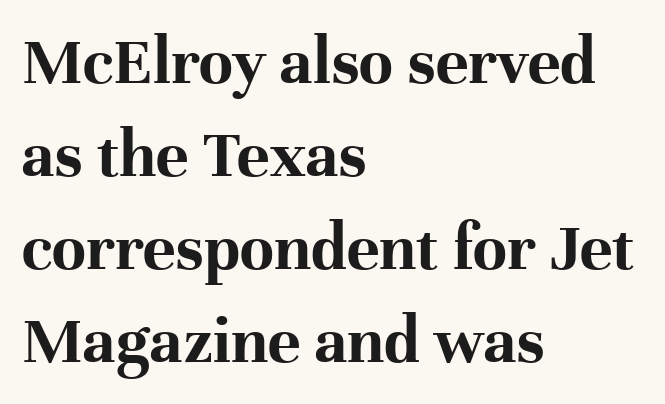
The image shows 69 px bold serif type, upright; set left-aligned, normal line spacing (1.35x), normal letter spacing, not underlined; high stroke contrast and a medium x-height.
